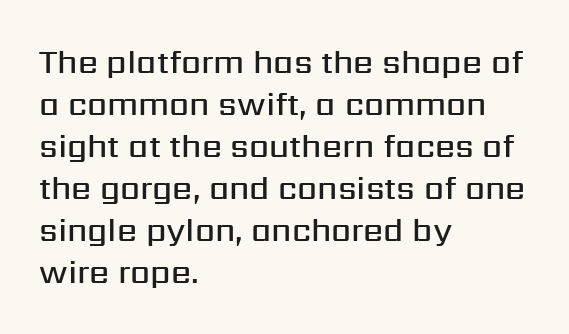
{"serif": "no", "italic": "no", "bold": "semi", "weight": "semibold", "width": "normal", "stroke_contrast": "medium", "x_height": "medium", "monospaced": "no", "underline": "no", "align": "left", "line_spacing": "normal", "line_spacing_ratio": 1.31, "letter_spacing": "normal", "letter_spacing_em": 0.0, "glyph_px": 32}
